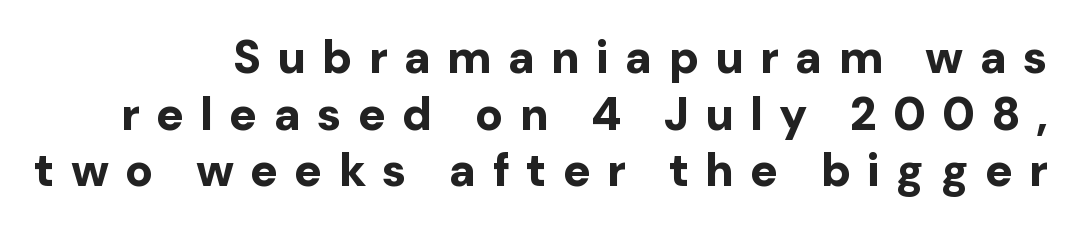
{"serif": "no", "italic": "no", "bold": "yes", "weight": "bold", "width": "normal", "stroke_contrast": "low", "x_height": "medium", "monospaced": "no", "underline": "no", "line_spacing_ratio": 1.23, "letter_spacing": "wide", "letter_spacing_em": 0.35, "glyph_px": 46}
